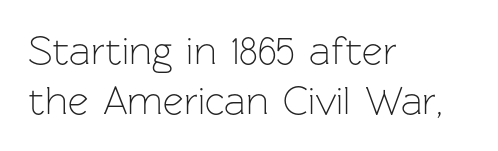
Q: Is the text bold? A: No.
Q: Is the text italic (slanted)? A: No, it is upright.
Q: Is the typeface a serif or a sans-serif typeface? A: Sans-serif.
Q: Is the text underlined? A: No.
Q: How is the paragraph aligned? A: Left-aligned.
Q: Is the spacing between letters normal or unusually wide? A: Normal.
Q: Is the spacing between lines tight, normal or loose? A: Normal.
Q: Width (condensed, normal, or wide)? A: Normal.
Q: Stroke contrast? A: Low.
Q: x-height? A: Medium.
Q: Monospaced? A: No.
